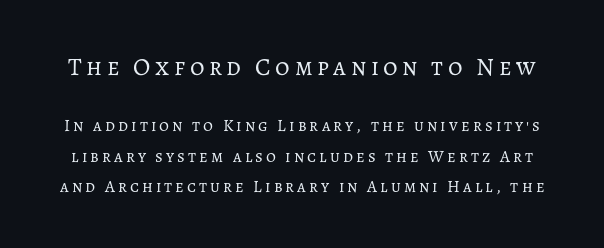
{"italic": "no", "bold": "no", "underline": "no", "line_spacing_ratio": 1.78, "larger_block": "first", "size_ratio": 1.47, "glyph_px": 25}
